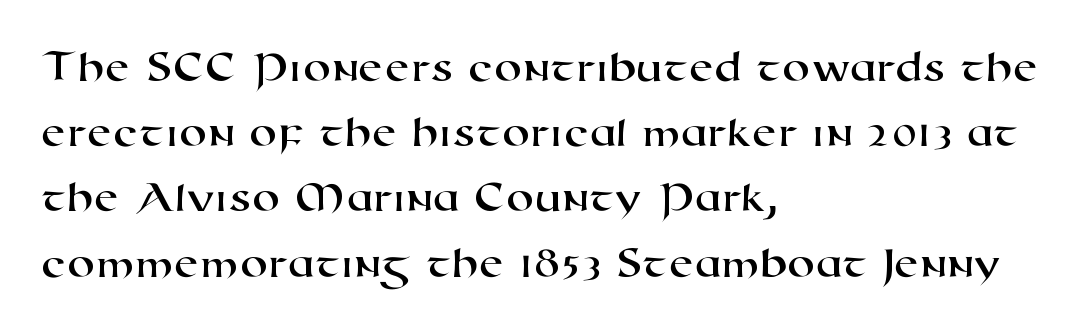
Here the glyphs are tracked normally, forming tight word shapes. Looks like regular typesetting: each glyph gets only the width it needs. The glyphs are unaccompanied by any horizontal stroke below them. Successive baselines arrive at the customary interval. Visually the block forms a straight wall on the left and a jagged coastline on the right. A sans-serif font was chosen for this passage.
